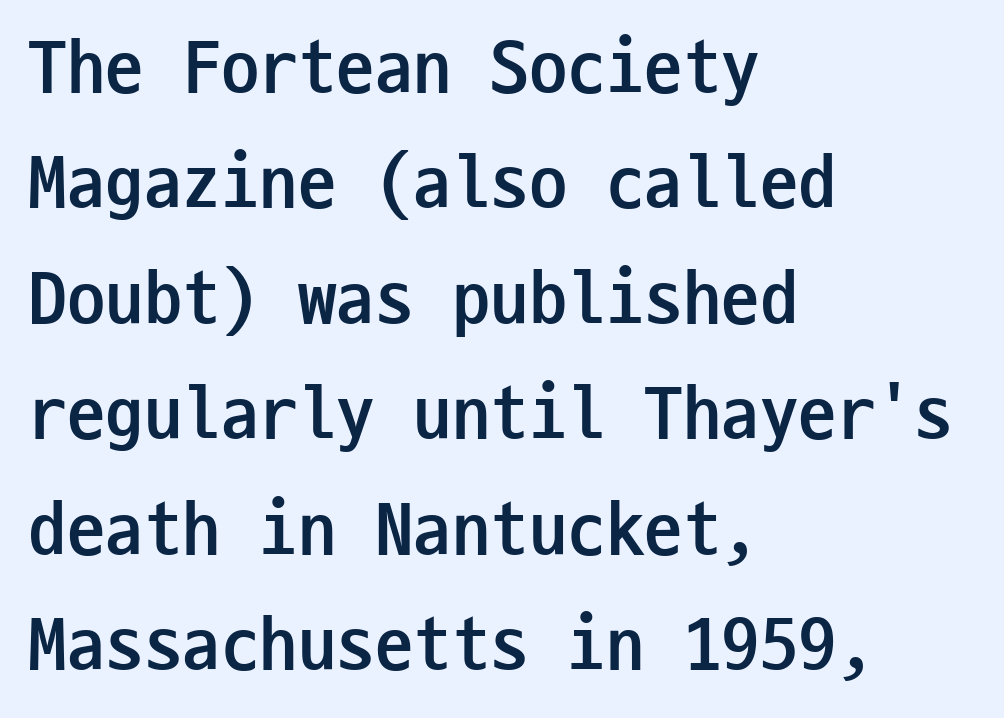
{"serif": "no", "italic": "no", "bold": "yes", "weight": "semibold", "width": "condensed", "stroke_contrast": "low", "x_height": "medium", "monospaced": "yes", "underline": "no", "align": "left", "line_spacing": "normal", "line_spacing_ratio": 1.5, "letter_spacing": "normal", "letter_spacing_em": 0.0, "glyph_px": 77}
